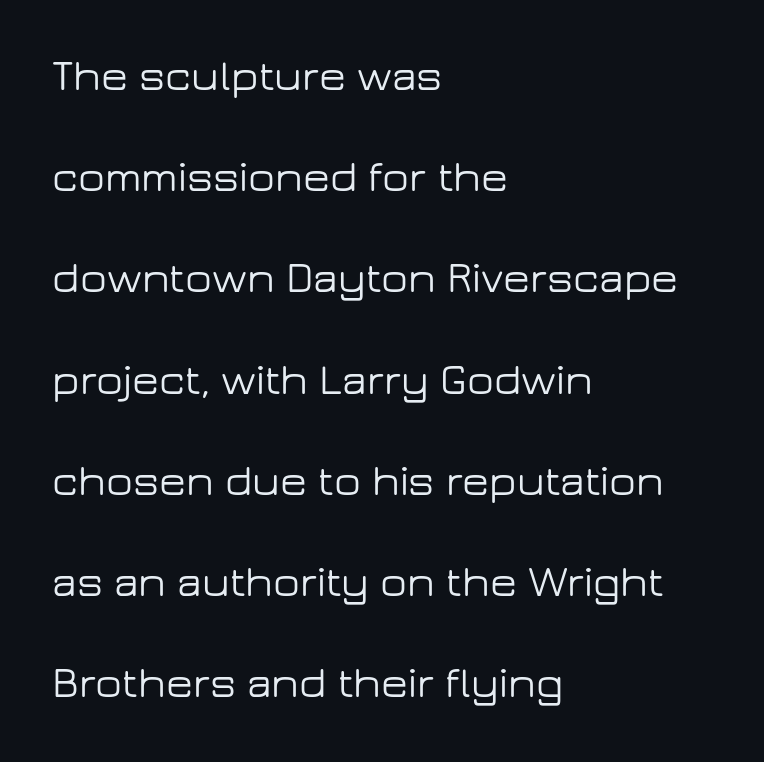
{"serif": "no", "italic": "no", "width": "wide", "stroke_contrast": "low", "x_height": "medium", "monospaced": "no", "underline": "no", "align": "left", "line_spacing": "loose", "line_spacing_ratio": 2.3, "letter_spacing": "normal", "letter_spacing_em": 0.0, "glyph_px": 44}
